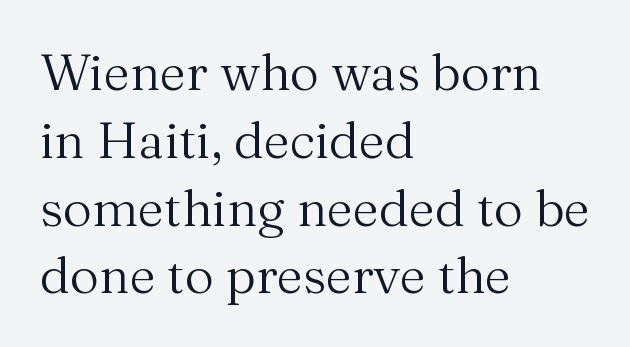
Q: Is the text bold? A: No.
Q: Is the text italic (slanted)? A: No, it is upright.
Q: Is the typeface a serif or a sans-serif typeface? A: Serif.
Q: Is the text underlined? A: No.
Q: How is the paragraph aligned? A: Left-aligned.
Q: Is the spacing between letters normal or unusually wide? A: Normal.
Q: Is the spacing between lines tight, normal or loose? A: Normal.
Q: Width (condensed, normal, or wide)? A: Normal.
Q: Stroke contrast? A: Medium.
Q: x-height? A: Medium.
Q: Monospaced? A: No.
